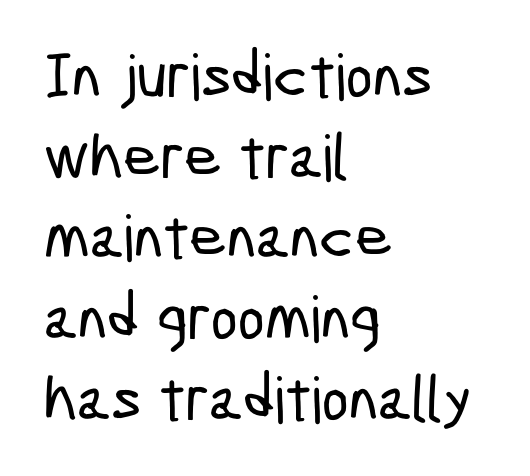
Q: Is the typeface a serif or a sans-serif typeface? A: Sans-serif.
Q: Is the text underlined? A: No.
Q: How is the paragraph aligned? A: Left-aligned.
Q: Is the spacing between letters normal or unusually wide? A: Normal.
Q: Is the spacing between lines tight, normal or loose? A: Normal.
Q: Width (condensed, normal, or wide)? A: Condensed.
Q: Stroke contrast? A: Low.
Q: x-height? A: Medium.
Q: Monospaced? A: No.
